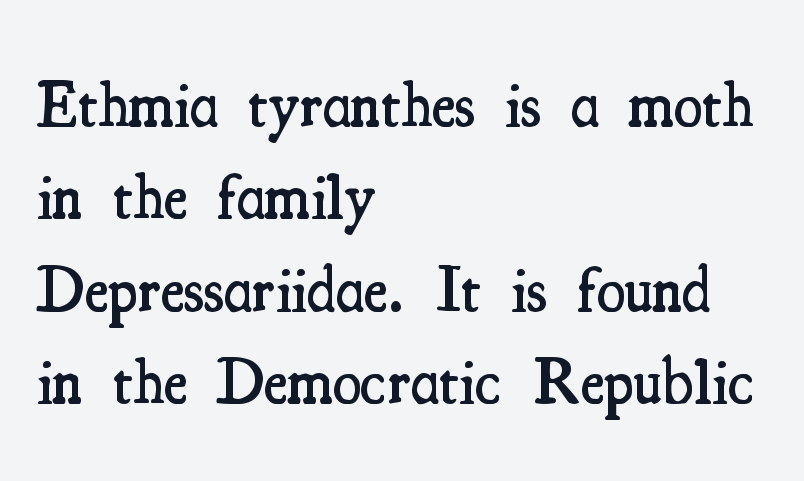
{"serif": "yes", "italic": "no", "bold": "semi", "weight": "semibold", "width": "condensed", "stroke_contrast": "medium", "x_height": "small", "monospaced": "no", "underline": "no", "align": "left", "line_spacing": "normal", "line_spacing_ratio": 1.42, "letter_spacing": "normal", "letter_spacing_em": 0.0, "glyph_px": 65}
